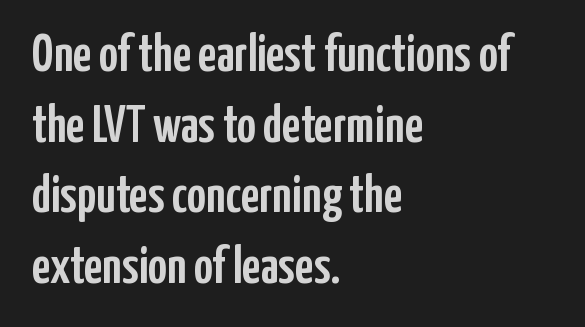
The image shows 52 px condensed sans-serif type, upright; set left-aligned, normal line spacing (1.36x), normal letter spacing, not underlined; low stroke contrast and a medium x-height.
